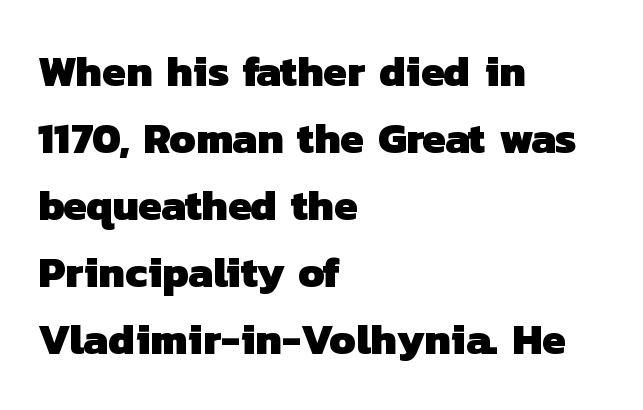
{"serif": "no", "bold": "yes", "weight": "heavy", "width": "normal", "stroke_contrast": "low", "x_height": "medium", "monospaced": "no", "underline": "no", "align": "left", "line_spacing": "normal", "line_spacing_ratio": 1.56, "letter_spacing": "normal", "letter_spacing_em": 0.0, "glyph_px": 43}
